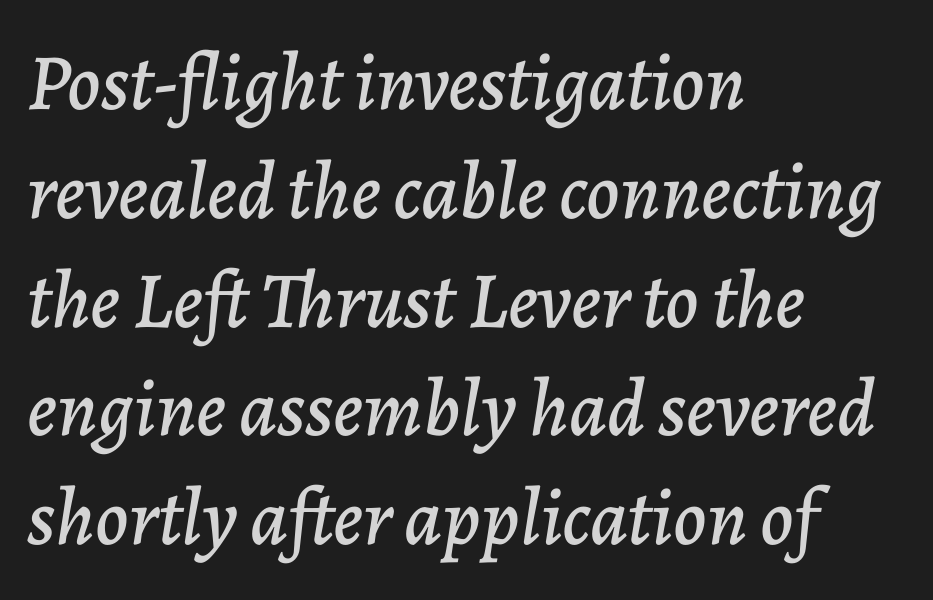
A typesetter would call this proportional, since set widths differ per character. The line-height multiplier appears to be the usual default. This rendering uses left alignment, leaving the right contour irregular. Slanted lettering throughout. Has an underline been added? It has not. Words appear dense and cohesive because spacing is normal.
